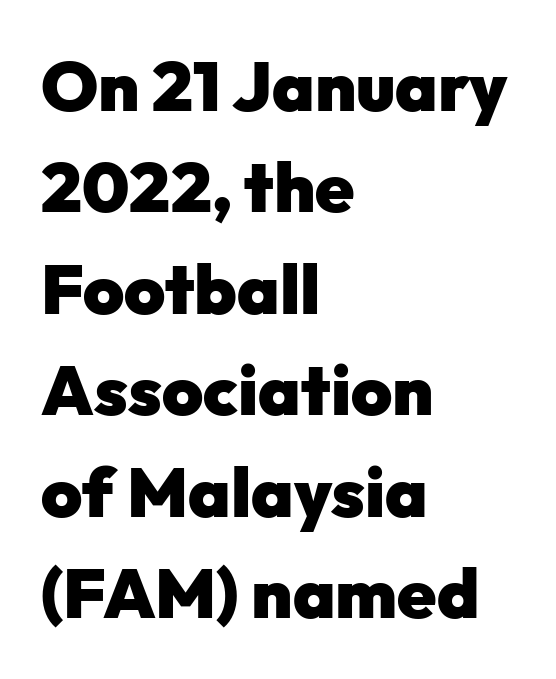
Q: Is the text bold? A: Yes.
Q: Is the text italic (slanted)? A: No, it is upright.
Q: Is the typeface a serif or a sans-serif typeface? A: Sans-serif.
Q: Is the text underlined? A: No.
Q: How is the paragraph aligned? A: Left-aligned.
Q: Is the spacing between letters normal or unusually wide? A: Normal.
Q: Is the spacing between lines tight, normal or loose? A: Normal.
Q: Width (condensed, normal, or wide)? A: Normal.
Q: Stroke contrast? A: Low.
Q: x-height? A: Medium.
Q: Monospaced? A: No.
